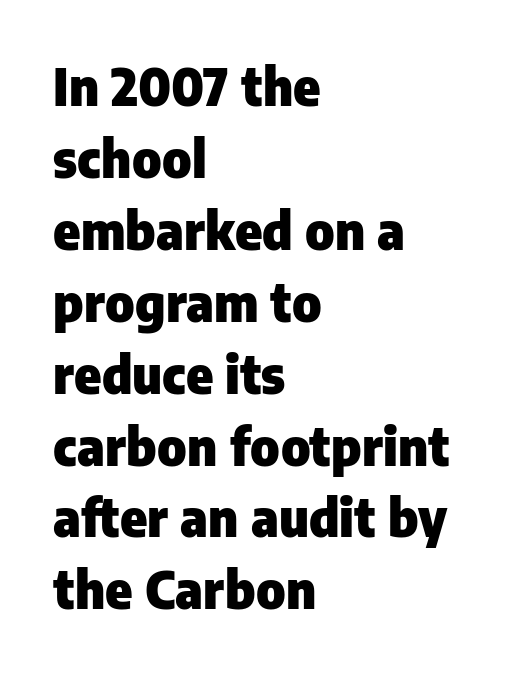
{"serif": "no", "italic": "no", "bold": "yes", "weight": "heavy", "width": "normal", "stroke_contrast": "low", "x_height": "medium", "monospaced": "no", "underline": "no", "align": "left", "line_spacing": "normal", "line_spacing_ratio": 1.41, "letter_spacing": "normal", "letter_spacing_em": 0.0, "glyph_px": 51}
